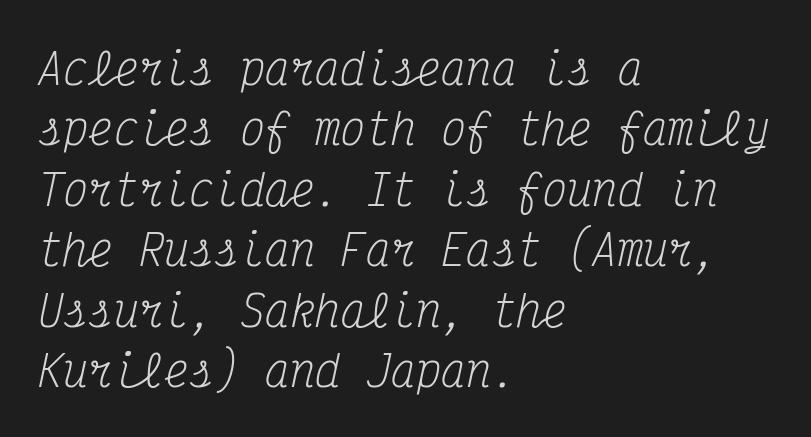
{"serif": "yes", "italic": "yes", "lean": "right", "slant_degrees": 12, "bold": "no", "weight": "regular", "width": "condensed", "stroke_contrast": "medium", "x_height": "medium", "monospaced": "yes", "underline": "no", "align": "left", "line_spacing": "normal", "line_spacing_ratio": 1.44, "letter_spacing": "normal", "letter_spacing_em": 0.0, "glyph_px": 42}
